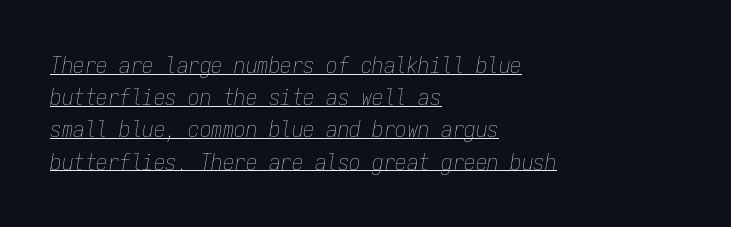
Q: Is the text bold? A: No.
Q: Is the text italic (slanted)? A: Yes, it leans right by about 9 degrees.
Q: Is the text underlined? A: Yes.
Q: How is the paragraph aligned? A: Left-aligned.
Q: Is the spacing between letters normal or unusually wide? A: Normal.
Q: Is the spacing between lines tight, normal or loose? A: Normal.
